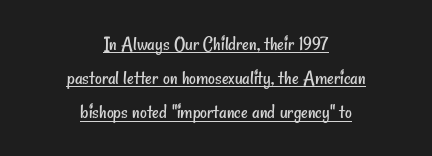
Q: Is the text bold? A: No.
Q: Is the text underlined? A: Yes.
Q: How is the paragraph aligned? A: Centered.
Q: Is the spacing between letters normal or unusually wide? A: Normal.
Q: Is the spacing between lines tight, normal or loose? A: Normal.
